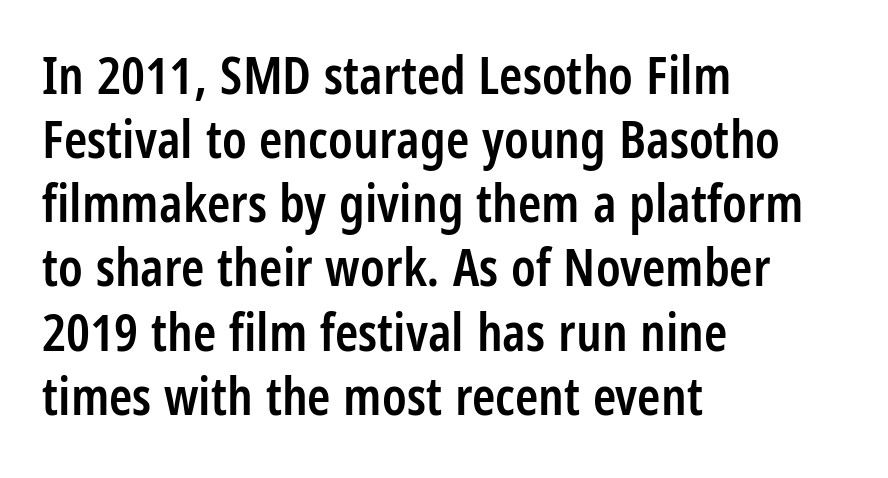
{"serif": "no", "italic": "no", "bold": "semi", "weight": "semibold", "width": "condensed", "stroke_contrast": "low", "x_height": "large", "monospaced": "no", "underline": "no", "align": "left", "line_spacing_ratio": 1.21, "letter_spacing": "normal", "letter_spacing_em": 0.0, "glyph_px": 53}
